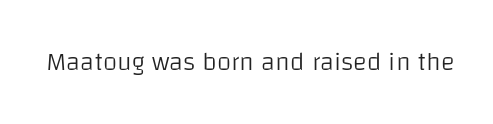
The image shows 26 px text type, upright; set normal letter spacing, not underlined.
